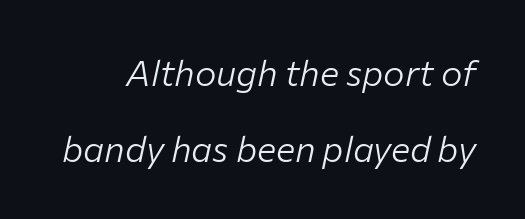
{"italic": "yes", "lean": "right", "slant_degrees": 12, "bold": "no", "weight": "light", "width": "normal", "stroke_contrast": "low", "x_height": "medium", "monospaced": "no", "underline": "no", "line_spacing": "loose", "line_spacing_ratio": 2.1, "letter_spacing": "normal", "letter_spacing_em": 0.0, "glyph_px": 36}
